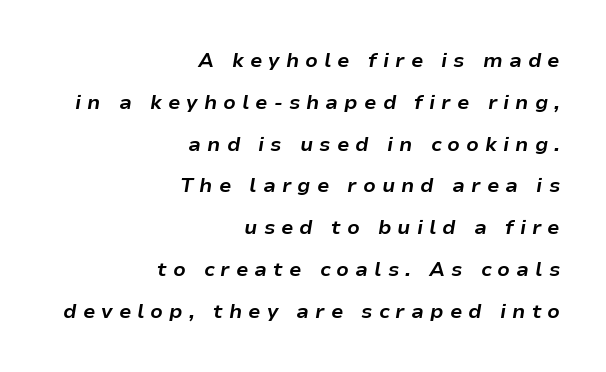
Summary of vertical rhythm: relaxed, with wide interline spacing. Check the space under the baseline: it is left empty. The face used here has a pronounced slope to its letters. Characters follow at a spacing far wider than the type designer built in.
